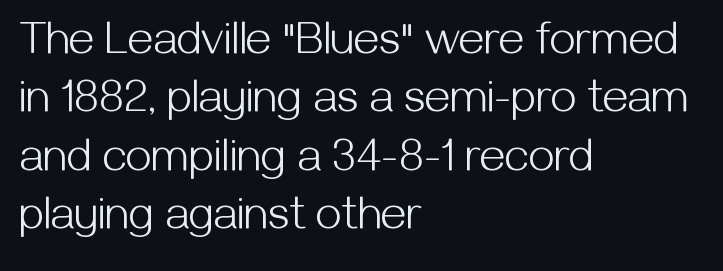
Q: Is the text bold? A: No.
Q: Is the text italic (slanted)? A: No, it is upright.
Q: Is the typeface a serif or a sans-serif typeface? A: Sans-serif.
Q: Is the text underlined? A: No.
Q: How is the paragraph aligned? A: Left-aligned.
Q: Is the spacing between letters normal or unusually wide? A: Normal.
Q: Is the spacing between lines tight, normal or loose? A: Normal.
Q: Width (condensed, normal, or wide)? A: Normal.
Q: Stroke contrast? A: Medium.
Q: x-height? A: Medium.
Q: Monospaced? A: No.
